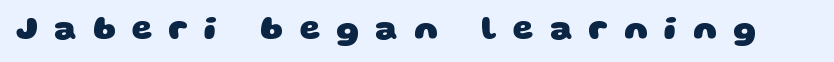
The image shows 33 px heavy, wide sans-serif type; set unusually wide letter spacing (+0.48 em), not underlined; low stroke contrast and a large x-height.
